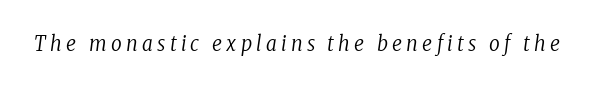
The letterforms sit at book weight or below. The type is letterspaced generously, with wide tracking. Anything drawn beneath the words? Only blank space. The typography opts for an oblique posture over an upright one.
